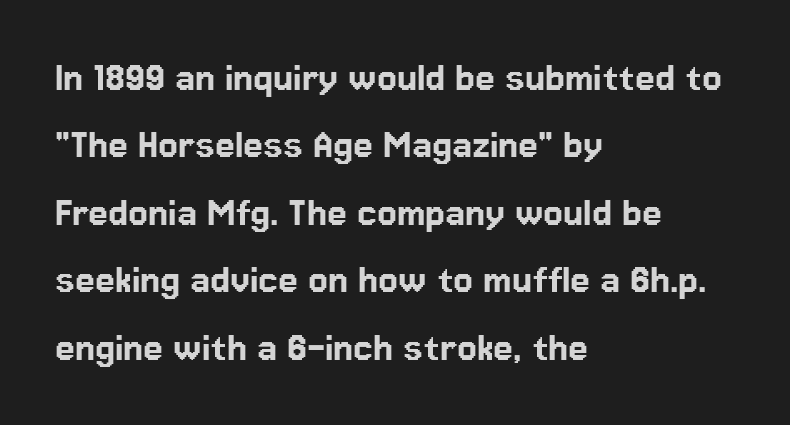
Q: Is the text italic (slanted)? A: No, it is upright.
Q: Is the typeface a serif or a sans-serif typeface? A: Sans-serif.
Q: Is the text underlined? A: No.
Q: How is the paragraph aligned? A: Left-aligned.
Q: Is the spacing between letters normal or unusually wide? A: Normal.
Q: Is the spacing between lines tight, normal or loose? A: Normal.
Q: Width (condensed, normal, or wide)? A: Normal.
Q: Stroke contrast? A: Low.
Q: x-height? A: Medium.
Q: Monospaced? A: No.
